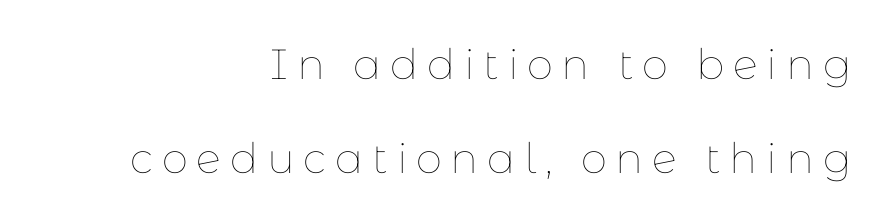
The image shows 42 px thin type, upright; set right-aligned, loose line spacing (2.24x), unusually wide letter spacing (+0.21 em), not underlined; low stroke contrast and a medium x-height.
